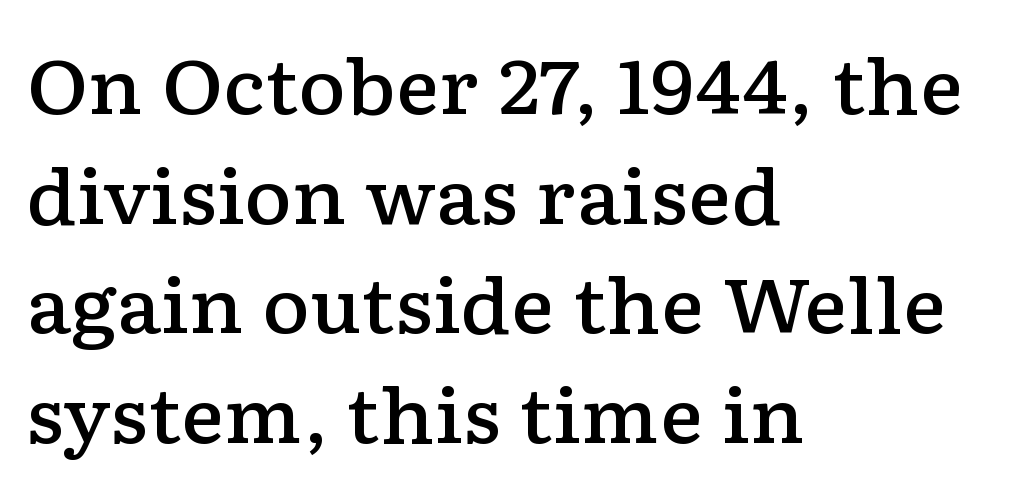
Only glyphs here, with clear space below each row. Line beginnings align vertically; line endings do not. These lines are composed in type with serifs. Caption: standard tracking, unaltered. Upright lettering throughout.
